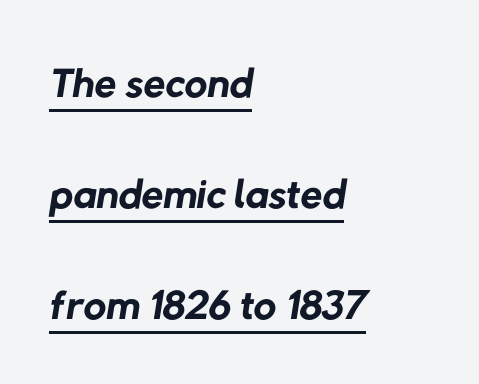
{"serif": "no", "bold": "no", "weight": "regular", "width": "normal", "stroke_contrast": "low", "x_height": "medium", "monospaced": "no", "underline": "yes", "align": "left", "line_spacing_ratio": 1.76, "letter_spacing": "normal", "letter_spacing_em": 0.0, "glyph_px": 63}
